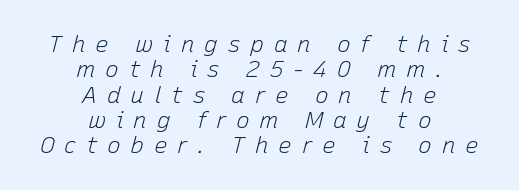
Slant detected: the letters are inclined. The line texture is sparse and dotted thanks to wide tracking. If you folded the block vertically in half, each line would mirror itself in length. Just letters on the line, the space beneath them empty. Stems here are at most as thick as an everyday book face. The space between consecutive lines is stingy.
